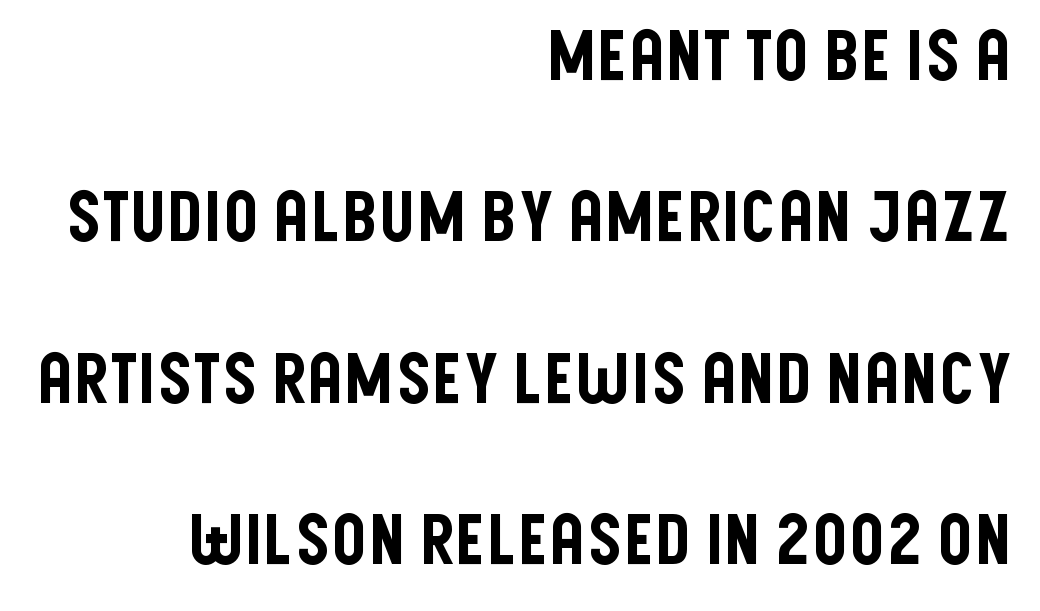
{"serif": "no", "italic": "no", "width": "condensed", "stroke_contrast": "low", "x_height": "large", "monospaced": "no", "underline": "no", "align": "right", "line_spacing": "loose", "line_spacing_ratio": 2.34, "letter_spacing": "normal", "letter_spacing_em": 0.0, "glyph_px": 69}
